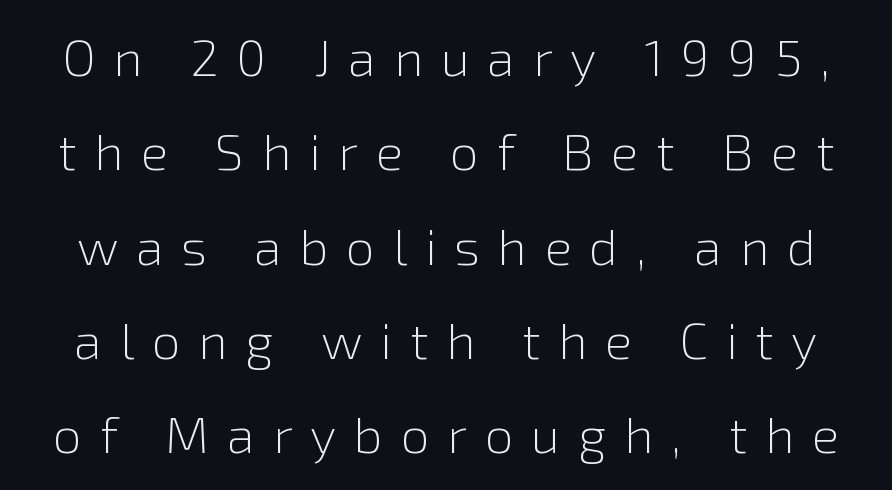
The image shows 51 px light sans-serif type, upright; set line spacing 1.85x, unusually wide letter spacing (+0.35 em), not underlined; a medium x-height.
